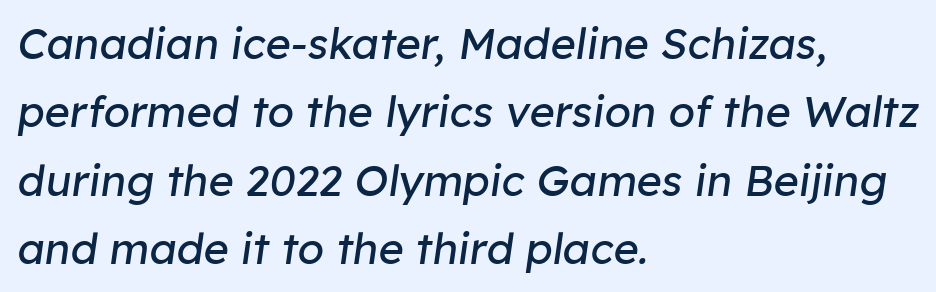
{"italic": "yes", "lean": "right", "slant_degrees": 8, "bold": "no", "weight": "regular", "width": "normal", "stroke_contrast": "low", "x_height": "medium", "monospaced": "no", "underline": "no", "align": "left", "line_spacing": "normal", "line_spacing_ratio": 1.59, "letter_spacing": "normal", "letter_spacing_em": 0.0, "glyph_px": 43}
